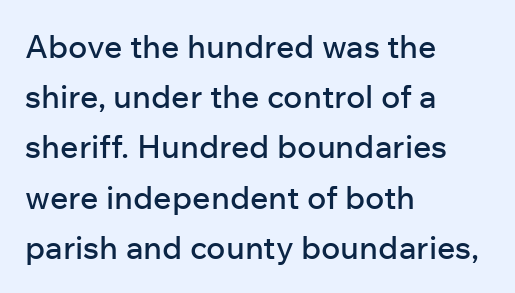
Q: Is the text italic (slanted)? A: No, it is upright.
Q: Is the typeface a serif or a sans-serif typeface? A: Sans-serif.
Q: Is the text underlined? A: No.
Q: How is the paragraph aligned? A: Left-aligned.
Q: Is the spacing between letters normal or unusually wide? A: Normal.
Q: Is the spacing between lines tight, normal or loose? A: Normal.
Q: Width (condensed, normal, or wide)? A: Normal.
Q: Stroke contrast? A: Low.
Q: x-height? A: Medium.
Q: Monospaced? A: No.
